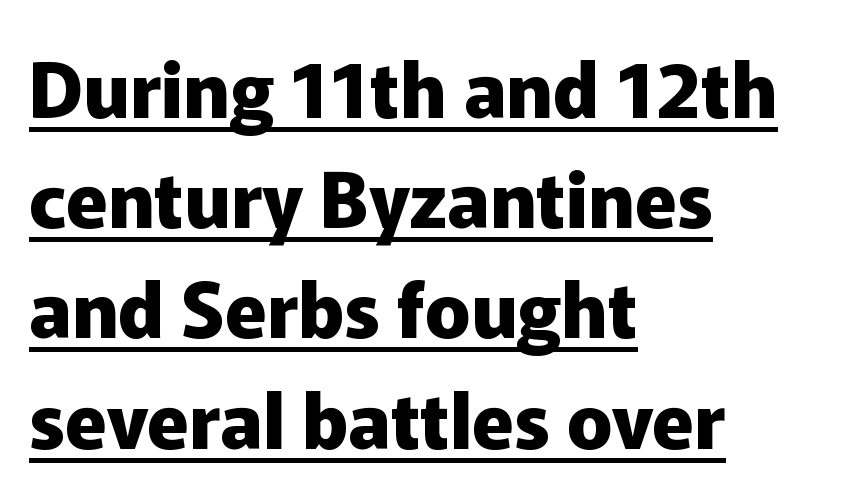
The image shows 76 px heavy sans-serif type, upright; set left-aligned, normal line spacing (1.45x), normal letter spacing, underlined; low stroke contrast and a medium x-height.
